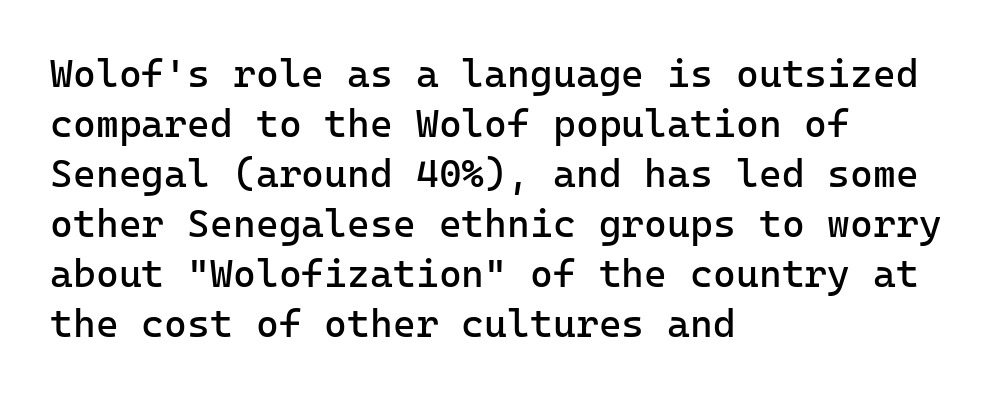
The image shows 39 px regular-weight sans-serif type, upright; set left-aligned, normal line spacing (1.28x), normal letter spacing, not underlined; low stroke contrast and a medium x-height.
